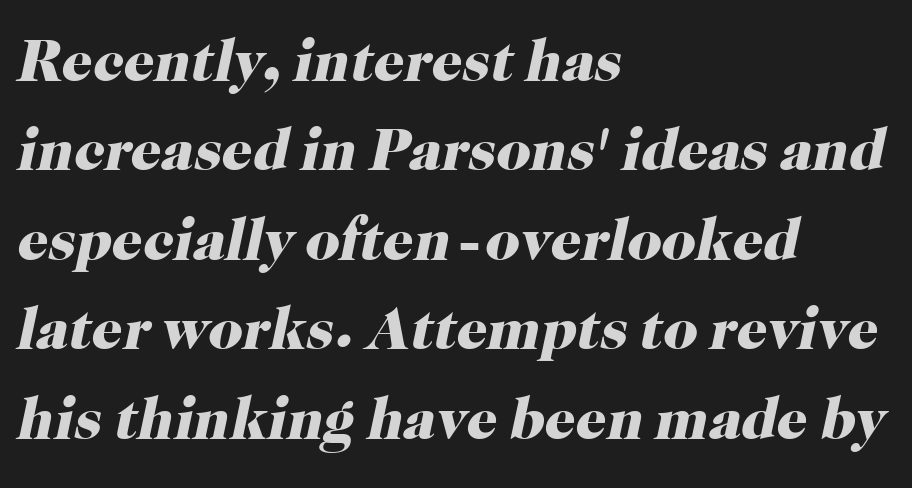
Q: Is the text bold? A: Yes.
Q: Is the text italic (slanted)? A: Yes, it leans right by about 12 degrees.
Q: Is the typeface a serif or a sans-serif typeface? A: Serif.
Q: Is the text underlined? A: No.
Q: How is the paragraph aligned? A: Left-aligned.
Q: Is the spacing between letters normal or unusually wide? A: Normal.
Q: Is the spacing between lines tight, normal or loose? A: Normal.
Q: Width (condensed, normal, or wide)? A: Normal.
Q: Stroke contrast? A: High.
Q: x-height? A: Medium.
Q: Monospaced? A: No.
